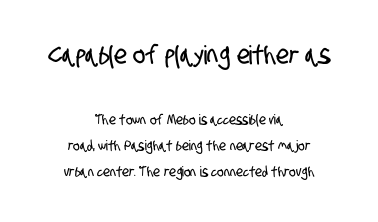
The image shows 26 px text type; set centered, line spacing 1.88x, normal letter spacing, not underlined; the first (top) block is 1.86x larger.
